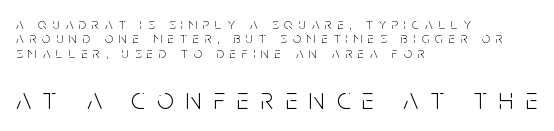
Q: Is the text bold? A: No.
Q: Is the text italic (slanted)? A: No, it is upright.
Q: Is the typeface a serif or a sans-serif typeface? A: Sans-serif.
Q: Is the text underlined? A: No.
Q: How is the paragraph aligned? A: Left-aligned.
Q: Is the spacing between letters normal or unusually wide? A: Unusually wide.
Q: Is the spacing between lines tight, normal or loose? A: Tight.
Q: Which block of text is set in a larger size, the first (top) or the second (bottom)? A: The second (bottom) one.
Q: Width (condensed, normal, or wide)? A: Condensed.
Q: Stroke contrast? A: Low.
Q: x-height? A: Large.
Q: Monospaced? A: No.
